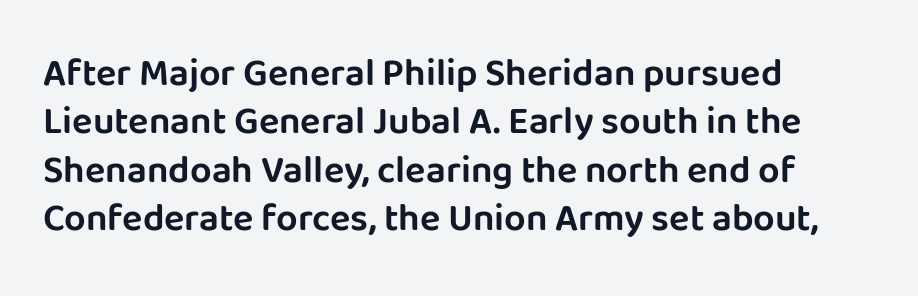
{"serif": "no", "italic": "no", "width": "normal", "stroke_contrast": "low", "x_height": "large", "monospaced": "no", "underline": "no", "align": "left", "line_spacing": "normal", "line_spacing_ratio": 1.27, "letter_spacing": "normal", "letter_spacing_em": 0.0, "glyph_px": 38}
